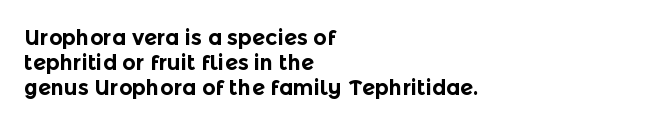
Q: Is the text bold? A: Yes.
Q: Is the text italic (slanted)? A: No, it is upright.
Q: Is the text underlined? A: No.
Q: How is the paragraph aligned? A: Left-aligned.
Q: Is the spacing between letters normal or unusually wide? A: Normal.
